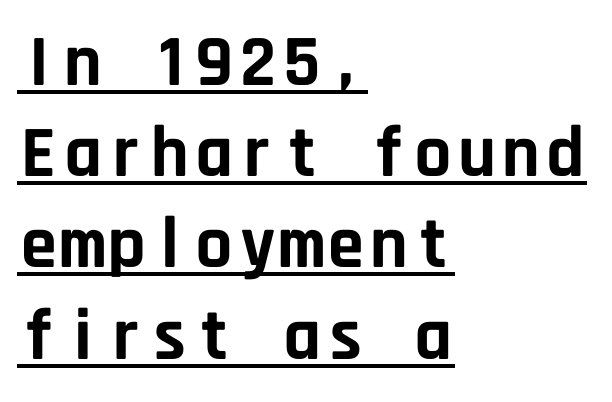
Notice how the passage keeps a crisp vertical edge on the left only. Does a line run under the words? Yes, clearly. Do the characters align in a grid? Yes, the font is monospaced. Designer's note — italics off, roman on. A typesetter would call this zero additional tracking.
